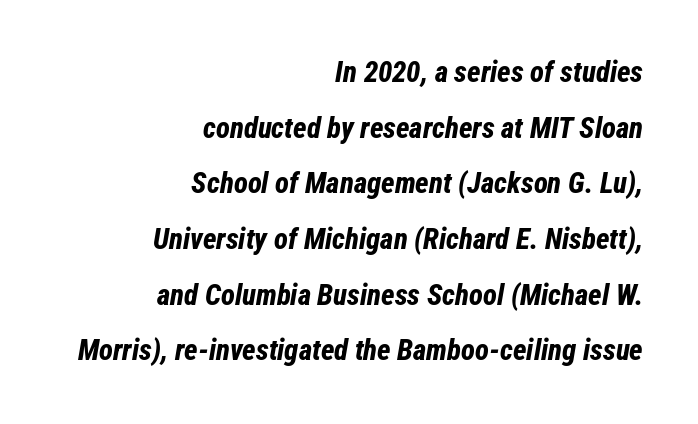
Bold? Absolutely — the strokes are thick and heavy. Here the glyphs are tracked normally, forming tight word shapes. The text block is weighted toward the right margin, trailing off unevenly leftward. Lines of text with bare space underneath.
